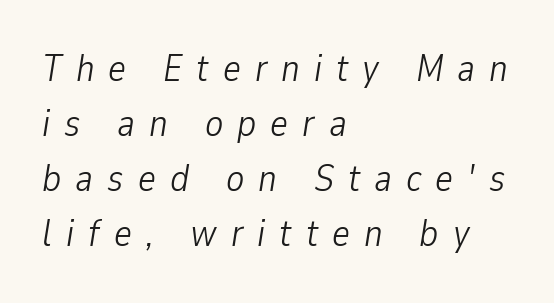
Q: Is the text bold? A: No.
Q: Is the text italic (slanted)? A: Yes, it leans right by about 9 degrees.
Q: Is the text underlined? A: No.
Q: How is the paragraph aligned? A: Left-aligned.
Q: Is the spacing between letters normal or unusually wide? A: Unusually wide.
Q: Is the spacing between lines tight, normal or loose? A: Normal.
Q: Width (condensed, normal, or wide)? A: Condensed.
Q: Stroke contrast? A: Low.
Q: x-height? A: Medium.
Q: Monospaced? A: No.
